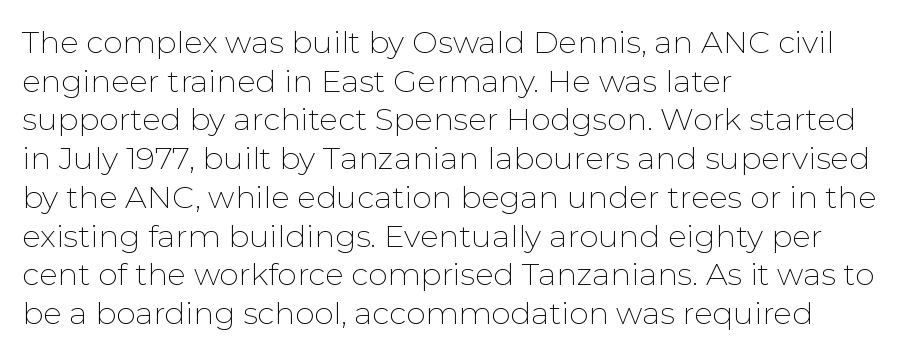
Q: Is the text bold? A: No.
Q: Is the text italic (slanted)? A: No, it is upright.
Q: Is the typeface a serif or a sans-serif typeface? A: Sans-serif.
Q: Is the text underlined? A: No.
Q: How is the paragraph aligned? A: Left-aligned.
Q: Is the spacing between letters normal or unusually wide? A: Normal.
Q: Is the spacing between lines tight, normal or loose? A: Normal.
Q: Width (condensed, normal, or wide)? A: Normal.
Q: Stroke contrast? A: Low.
Q: x-height? A: Medium.
Q: Monospaced? A: No.
